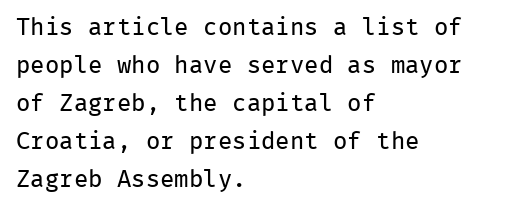
{"italic": "no", "bold": "no", "underline": "no", "align": "left", "line_spacing": "normal", "line_spacing_ratio": 1.58, "letter_spacing": "normal", "letter_spacing_em": 0.0, "glyph_px": 24}
